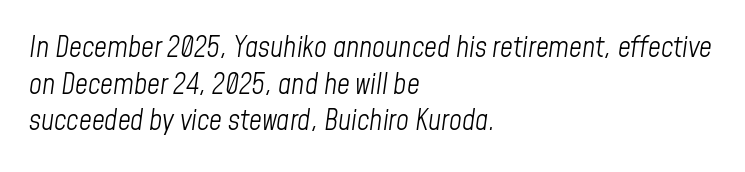
The zone under the glyphs is completely vacant. Quick note: interline space is typical. Caption: standard tracking, unaltered. Each letter keeps its own natural width here, so spacing adapts to shape. The letters look calm and open, with moderate or lighter stems. A student would call this left alignment; a typographer would say flush left, rag right.
